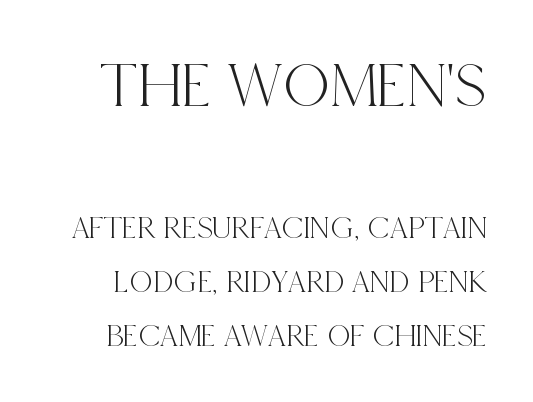
{"serif": "yes", "italic": "no", "width": "condensed", "x_height": "large", "monospaced": "no", "underline": "no", "line_spacing": "normal", "line_spacing_ratio": 1.69, "letter_spacing": "normal", "letter_spacing_em": 0.0, "larger_block": "first", "size_ratio": 2.03, "glyph_px": 65}
